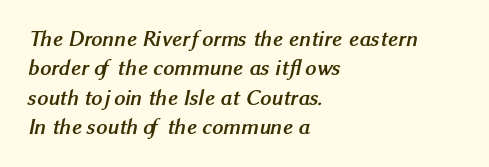
Q: Is the text bold? A: Yes.
Q: Is the text underlined? A: No.
Q: How is the paragraph aligned? A: Left-aligned.
Q: Is the spacing between letters normal or unusually wide? A: Normal.
Q: Is the spacing between lines tight, normal or loose? A: Normal.
